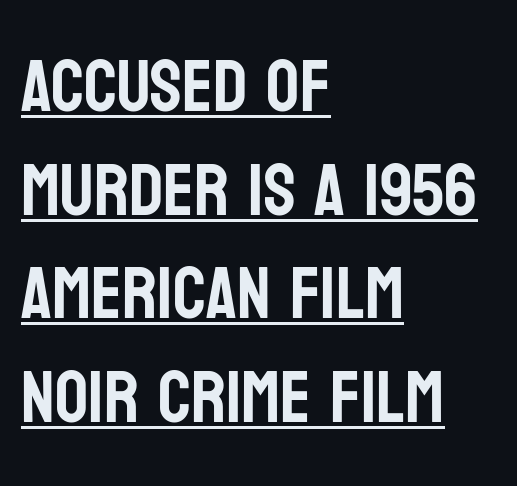
The image shows 73 px condensed sans-serif type, upright; set left-aligned, normal line spacing (1.42x), normal letter spacing, underlined; low stroke contrast and a large x-height.
